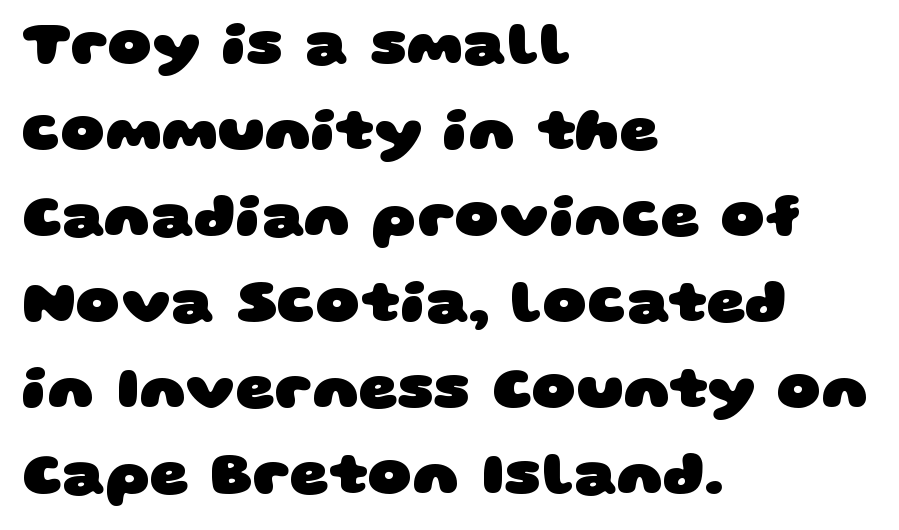
{"serif": "no", "bold": "yes", "weight": "heavy", "width": "wide", "stroke_contrast": "low", "x_height": "large", "monospaced": "no", "underline": "no", "align": "left", "line_spacing": "normal", "line_spacing_ratio": 1.41, "letter_spacing": "normal", "letter_spacing_em": 0.0, "glyph_px": 61}
